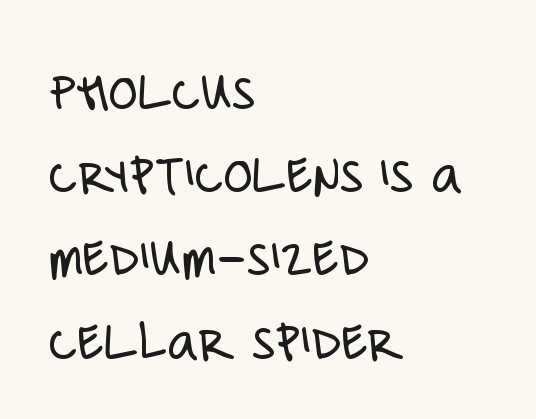
The image shows 59 px light, condensed sans-serif type, upright; set left-aligned, normal line spacing (1.41x), normal letter spacing, not underlined; low stroke contrast and a large x-height.
